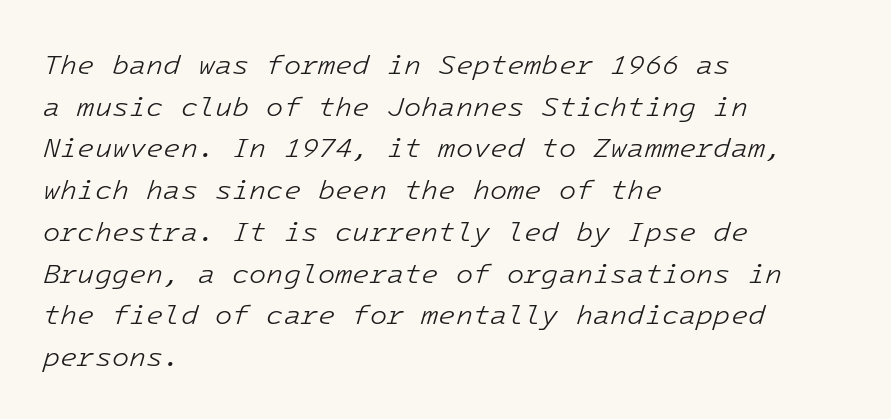
Q: Is the text bold? A: No.
Q: Is the text italic (slanted)? A: Yes, it leans right by about 16 degrees.
Q: Is the text underlined? A: No.
Q: How is the paragraph aligned? A: Left-aligned.
Q: Is the spacing between letters normal or unusually wide? A: Normal.
Q: Is the spacing between lines tight, normal or loose? A: Normal.
Q: Width (condensed, normal, or wide)? A: Normal.
Q: Stroke contrast? A: Low.
Q: x-height? A: Medium.
